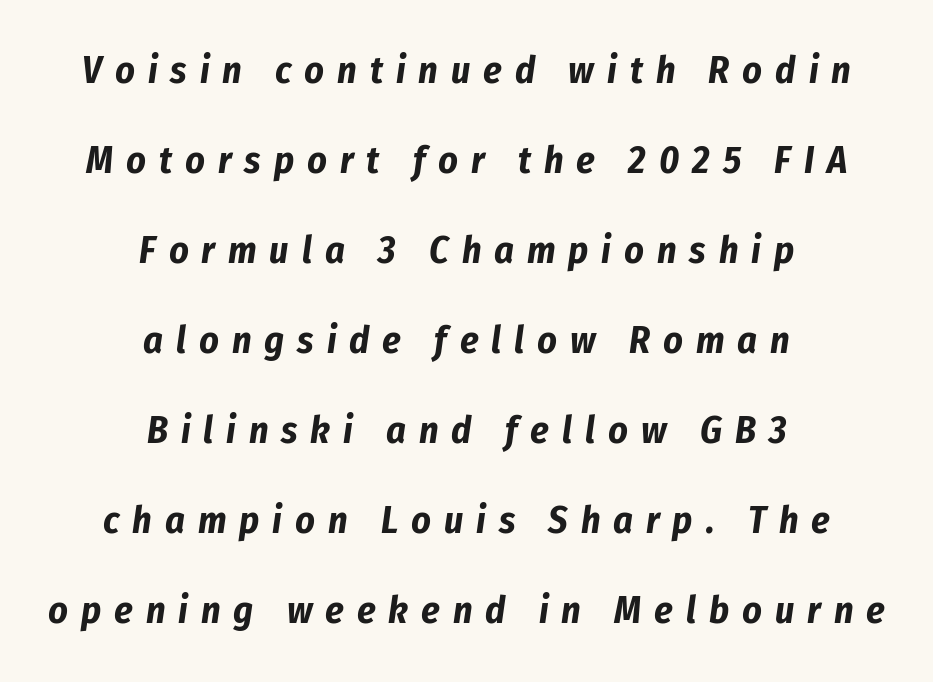
The image shows 38 px bold, condensed type, italic (leaning right); set centered, loose line spacing (2.37x), unusually wide letter spacing (+0.34 em), not underlined; low stroke contrast and a medium x-height.
